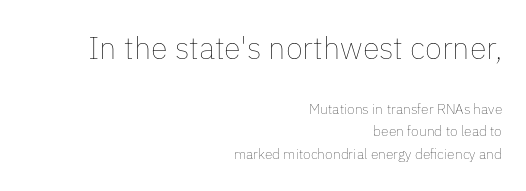
This sample keeps an unexceptional amount of space between lines. Reading top to bottom, the characters get smaller at the block break. The typography opts for an upright posture over an oblique one. The letters sit at their default tracking, neither squeezed nor spread. The setting favours the right margin, as signatures and pull-quotes sometimes do. Think of a printed novel: that variable character pitch is what you see here.
